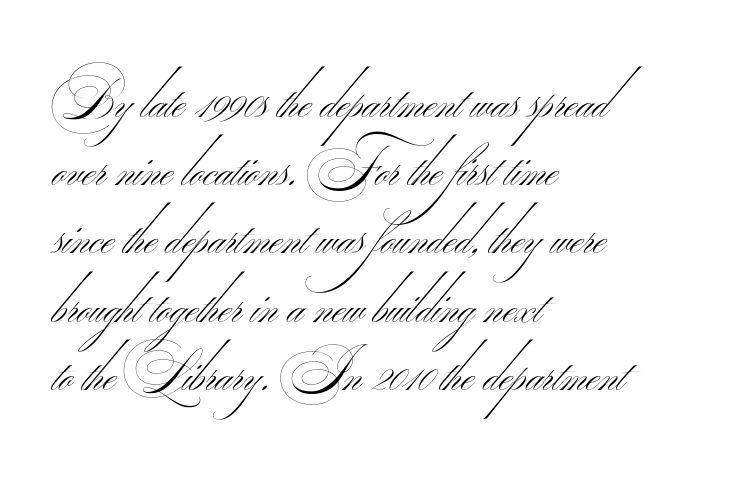
Q: Is the text bold? A: No.
Q: Is the typeface a serif or a sans-serif typeface? A: Sans-serif.
Q: Is the text underlined? A: No.
Q: How is the paragraph aligned? A: Left-aligned.
Q: Is the spacing between letters normal or unusually wide? A: Normal.
Q: Width (condensed, normal, or wide)? A: Wide.
Q: Stroke contrast? A: Medium.
Q: Monospaced? A: No.
